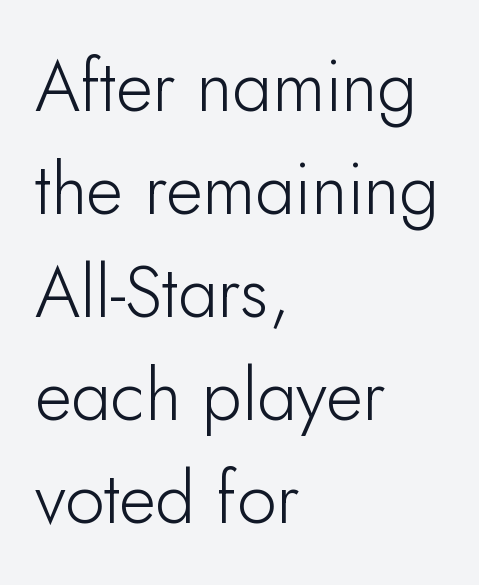
The image shows 71 px light sans-serif type, upright; set left-aligned, normal line spacing (1.45x), normal letter spacing, not underlined; low stroke contrast and a small x-height.
